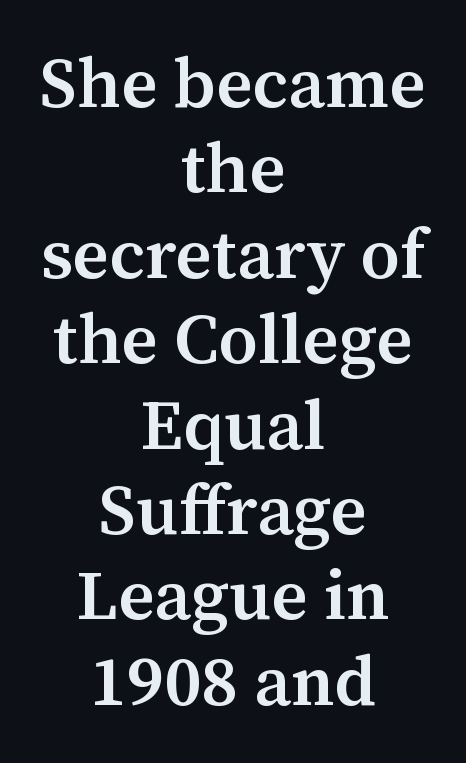
Q: Is the text bold? A: Semi-bold.
Q: Is the text italic (slanted)? A: No, it is upright.
Q: Is the typeface a serif or a sans-serif typeface? A: Serif.
Q: Is the text underlined? A: No.
Q: How is the paragraph aligned? A: Centered.
Q: Is the spacing between letters normal or unusually wide? A: Normal.
Q: Width (condensed, normal, or wide)? A: Normal.
Q: Stroke contrast? A: Medium.
Q: x-height? A: Medium.
Q: Monospaced? A: No.
